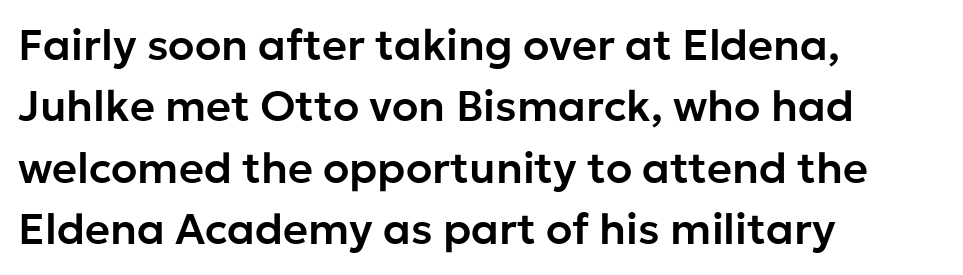
{"serif": "no", "italic": "no", "width": "normal", "stroke_contrast": "low", "x_height": "medium", "monospaced": "no", "underline": "no", "align": "left", "line_spacing": "normal", "line_spacing_ratio": 1.43, "letter_spacing": "normal", "letter_spacing_em": 0.0, "glyph_px": 43}
